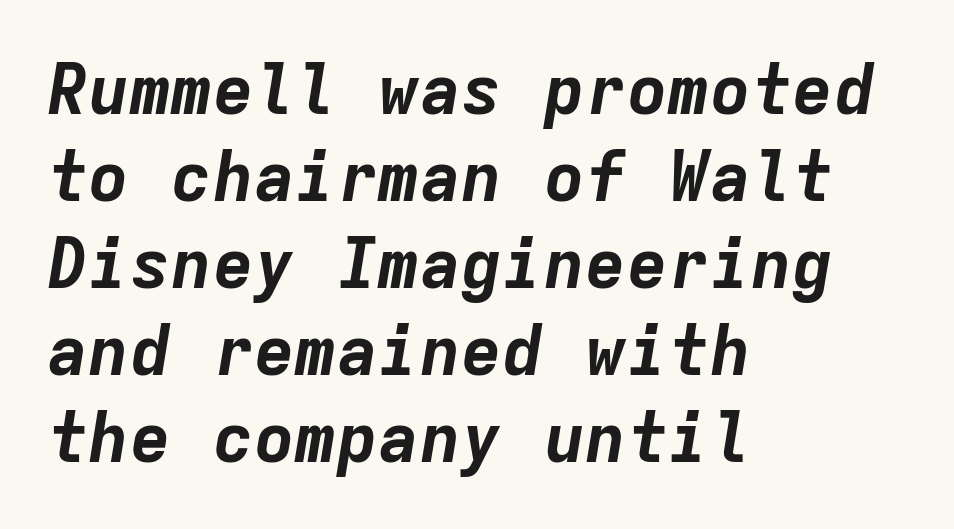
Q: Is the text bold? A: Yes.
Q: Is the text italic (slanted)? A: Yes, it leans right by about 9 degrees.
Q: Is the text underlined? A: No.
Q: How is the paragraph aligned? A: Left-aligned.
Q: Is the spacing between letters normal or unusually wide? A: Normal.
Q: Is the spacing between lines tight, normal or loose? A: Normal.
Q: Width (condensed, normal, or wide)? A: Normal.
Q: Stroke contrast? A: Low.
Q: x-height? A: Medium.
Q: Monospaced? A: Yes.
